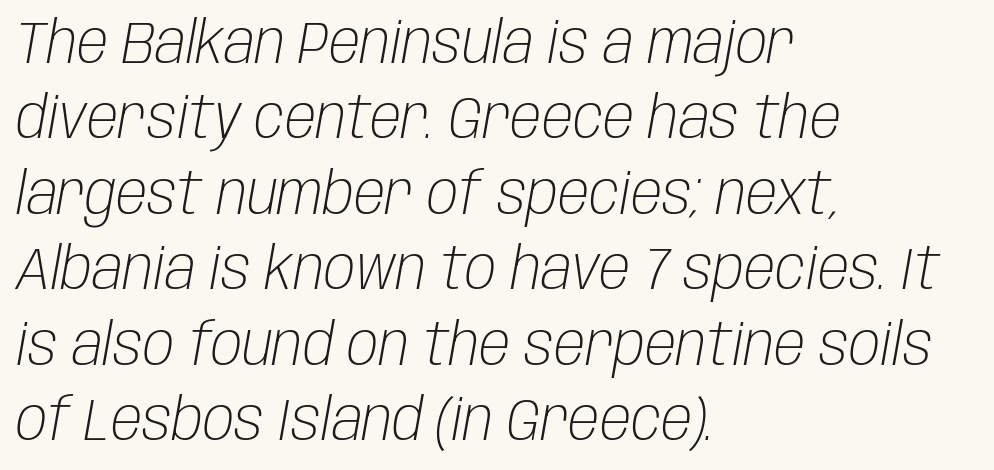
Q: Is the text bold? A: No.
Q: Is the text italic (slanted)? A: Yes, it leans right by about 10 degrees.
Q: Is the text underlined? A: No.
Q: How is the paragraph aligned? A: Left-aligned.
Q: Is the spacing between letters normal or unusually wide? A: Normal.
Q: Is the spacing between lines tight, normal or loose? A: Normal.
Q: Width (condensed, normal, or wide)? A: Condensed.
Q: Stroke contrast? A: Low.
Q: x-height? A: Large.
Q: Monospaced? A: No.
